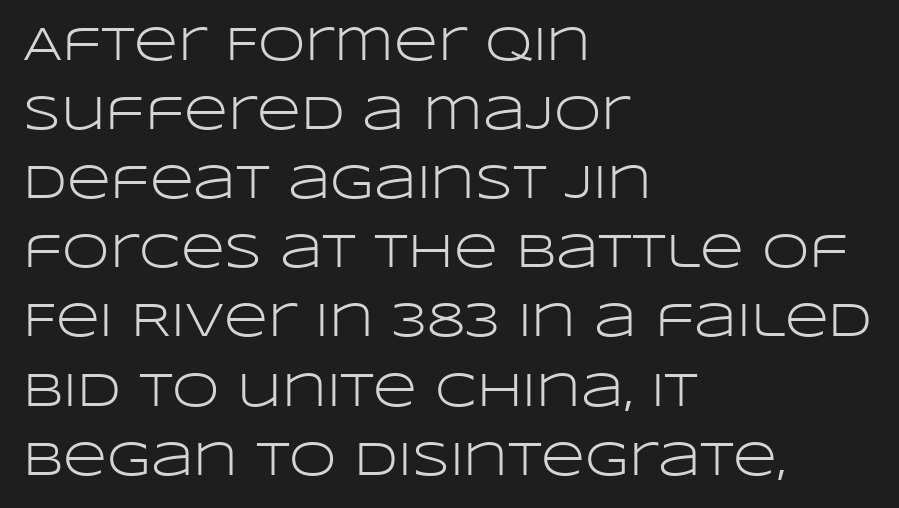
Q: Is the text bold? A: No.
Q: Is the text italic (slanted)? A: No, it is upright.
Q: Is the typeface a serif or a sans-serif typeface? A: Sans-serif.
Q: Is the text underlined? A: No.
Q: How is the paragraph aligned? A: Left-aligned.
Q: Is the spacing between letters normal or unusually wide? A: Normal.
Q: Is the spacing between lines tight, normal or loose? A: Normal.
Q: Width (condensed, normal, or wide)? A: Wide.
Q: Stroke contrast? A: Low.
Q: x-height? A: Large.
Q: Monospaced? A: No.
